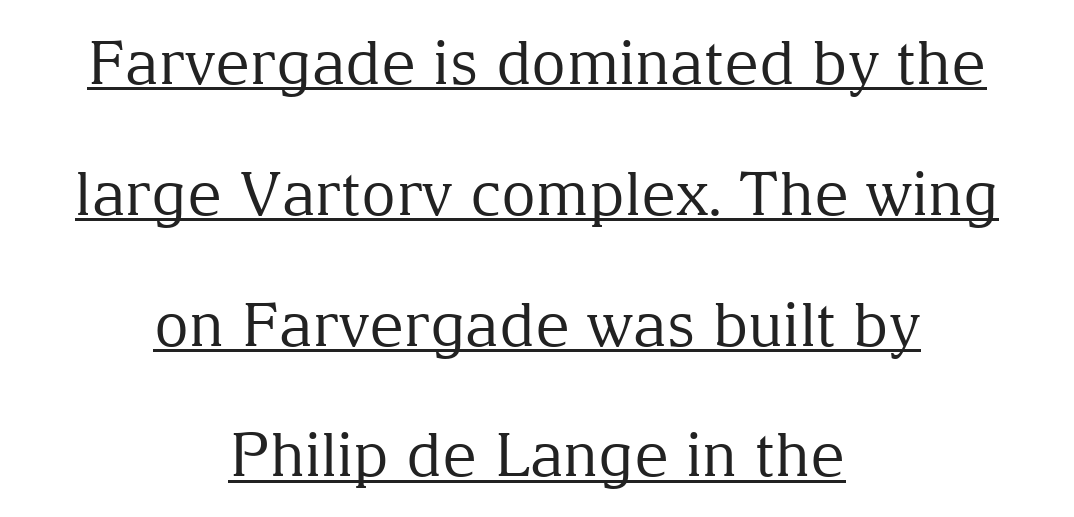
This sample carries an underscore along the baseline area. Baseline-to-baseline distance is far greater than the letter height. Look at the bottom of the vertical strokes: they flare into serifs here. Stems here are at most as thick as an everyday book face. Looks like regular typesetting: each glyph gets only the width it needs.
